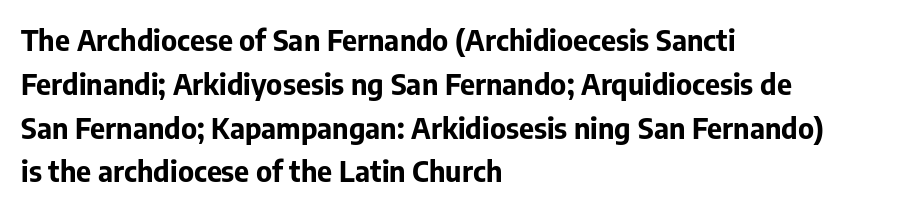
Q: Is the text bold? A: Yes.
Q: Is the text italic (slanted)? A: No, it is upright.
Q: Is the typeface a serif or a sans-serif typeface? A: Sans-serif.
Q: Is the text underlined? A: No.
Q: How is the paragraph aligned? A: Left-aligned.
Q: Is the spacing between letters normal or unusually wide? A: Normal.
Q: Is the spacing between lines tight, normal or loose? A: Normal.
Q: Width (condensed, normal, or wide)? A: Normal.
Q: Stroke contrast? A: Low.
Q: x-height? A: Medium.
Q: Monospaced? A: No.
